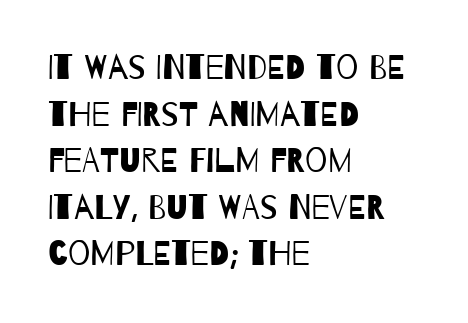
The tracking reads as untouched default to a designer's eye. Varying glyph widths throughout — classic text-font behaviour. Lines of text with bare space underneath. Notice how the passage keeps a crisp vertical edge on the left only. Compared with typical paragraphs, the rows here are spaced about the same.
